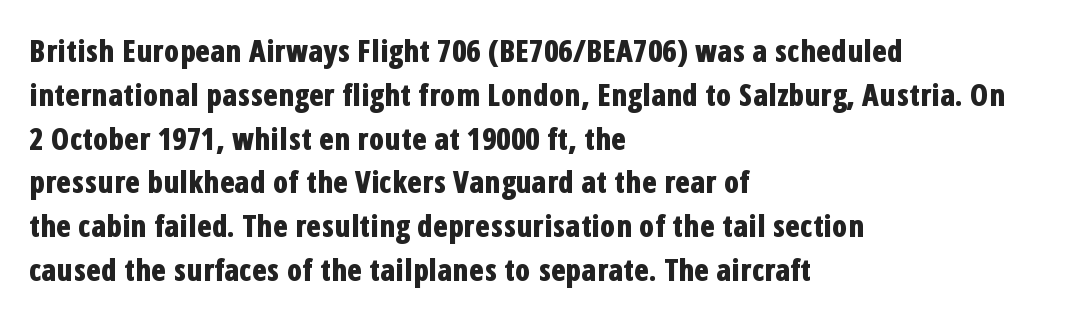
A classic flush-left, rag-right setting is used for this passage. Posture: upright roman. Note the varied advance widths — an 'i' is clearly narrower than an 'm'. Bold? Absolutely — the strokes are thick and heavy. The type is set solid horizontally, with unmodified tracking.
